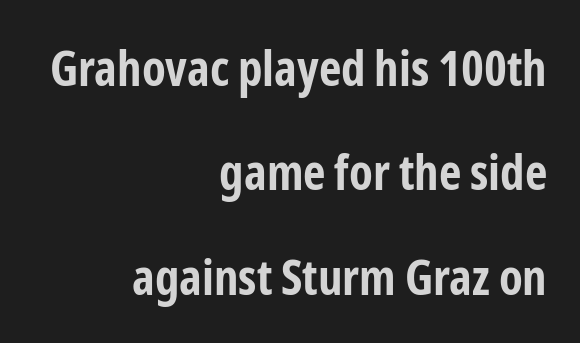
{"serif": "no", "italic": "no", "bold": "yes", "weight": "bold", "width": "condensed", "stroke_contrast": "low", "x_height": "medium", "monospaced": "no", "underline": "no", "align": "right", "line_spacing": "loose", "line_spacing_ratio": 2.13, "letter_spacing": "normal", "letter_spacing_em": 0.0, "glyph_px": 49}
